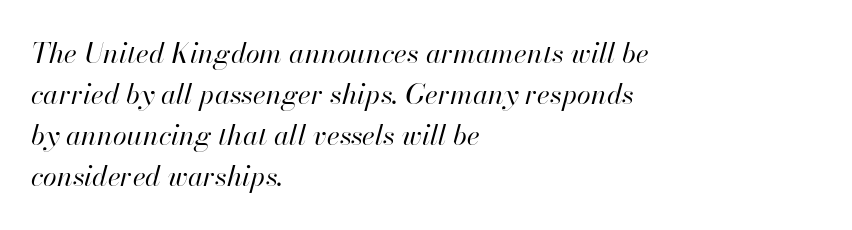
Q: Is the text bold? A: No.
Q: Is the text italic (slanted)? A: Yes, it leans right by about 13 degrees.
Q: Is the text underlined? A: No.
Q: How is the paragraph aligned? A: Left-aligned.
Q: Is the spacing between letters normal or unusually wide? A: Normal.
Q: Is the spacing between lines tight, normal or loose? A: Normal.
Q: Width (condensed, normal, or wide)? A: Normal.
Q: Stroke contrast? A: High.
Q: x-height? A: Small.
Q: Monospaced? A: No.
